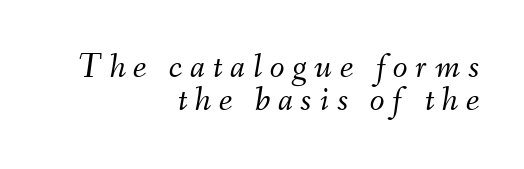
Q: Is the text bold? A: No.
Q: Is the text italic (slanted)? A: Yes, it leans right by about 9 degrees.
Q: Is the text underlined? A: No.
Q: How is the paragraph aligned? A: Right-aligned.
Q: Is the spacing between letters normal or unusually wide? A: Unusually wide.
Q: Is the spacing between lines tight, normal or loose? A: Tight.
Q: Width (condensed, normal, or wide)? A: Normal.
Q: Stroke contrast? A: Medium.
Q: x-height? A: Small.
Q: Monospaced? A: No.
